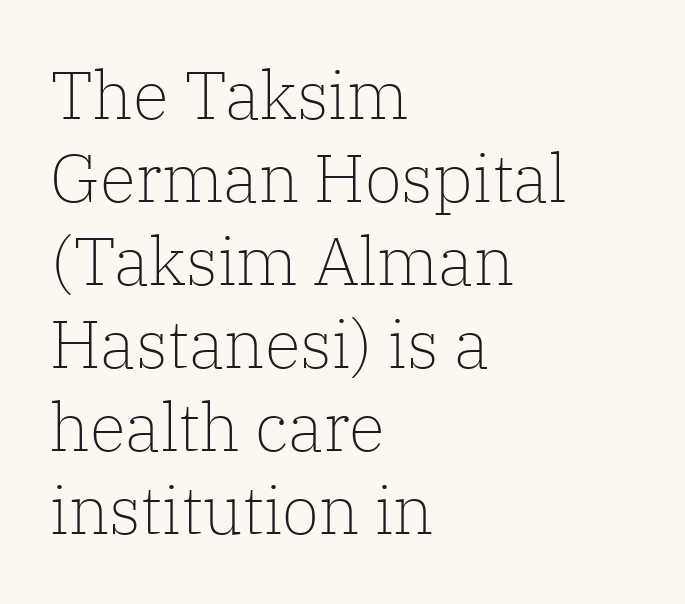
{"serif": "yes", "italic": "no", "bold": "no", "weight": "light", "width": "normal", "stroke_contrast": "low", "x_height": "medium", "monospaced": "no", "underline": "no", "align": "left", "line_spacing_ratio": 1.24, "letter_spacing": "normal", "letter_spacing_em": 0.0, "glyph_px": 67}
